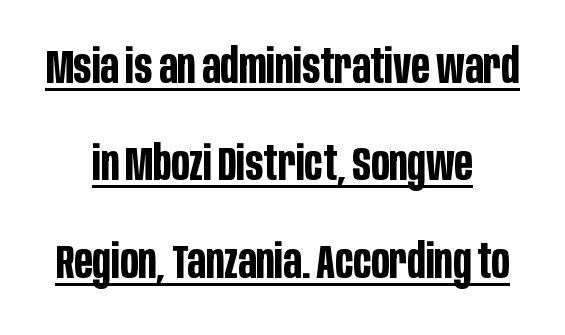
{"serif": "no", "italic": "no", "bold": "yes", "weight": "bold", "width": "condensed", "stroke_contrast": "low", "x_height": "large", "monospaced": "no", "underline": "yes", "align": "center", "line_spacing": "loose", "line_spacing_ratio": 2.07, "letter_spacing": "normal", "letter_spacing_em": 0.0, "glyph_px": 47}
